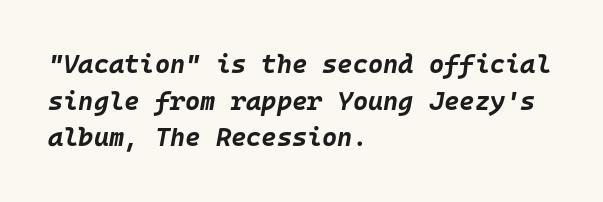
Q: Is the text bold? A: Yes.
Q: Is the text italic (slanted)? A: Yes, it leans right by about 10 degrees.
Q: Is the text underlined? A: No.
Q: How is the paragraph aligned? A: Left-aligned.
Q: Is the spacing between letters normal or unusually wide? A: Normal.
Q: Is the spacing between lines tight, normal or loose? A: Normal.
